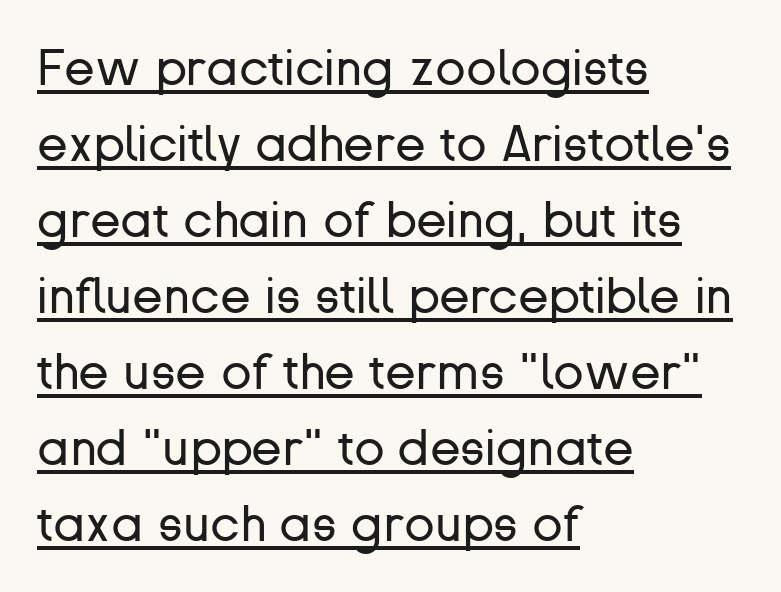
Q: Is the text bold? A: No.
Q: Is the text italic (slanted)? A: No, it is upright.
Q: Is the typeface a serif or a sans-serif typeface? A: Sans-serif.
Q: Is the text underlined? A: Yes.
Q: How is the paragraph aligned? A: Left-aligned.
Q: Is the spacing between letters normal or unusually wide? A: Normal.
Q: Is the spacing between lines tight, normal or loose? A: Normal.
Q: Width (condensed, normal, or wide)? A: Normal.
Q: Stroke contrast? A: Low.
Q: x-height? A: Medium.
Q: Monospaced? A: No.
